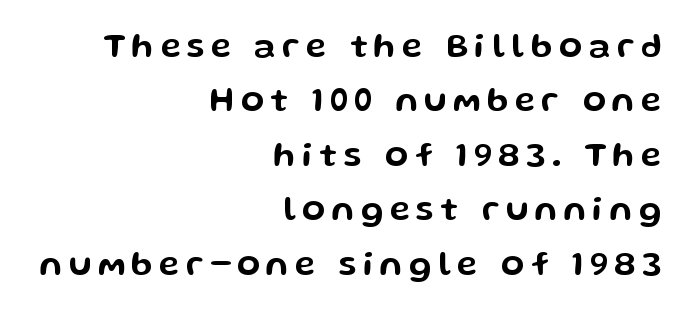
The leading is moderate, giving the passage an even texture. Stroke terminals: plain, sans-serif. Here the designer chose a conventional face with non-uniform glyph widths. The string is rendered with underlining switched off.
